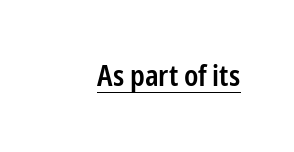
Q: Is the text bold? A: Semi-bold.
Q: Is the text italic (slanted)? A: No, it is upright.
Q: Is the typeface a serif or a sans-serif typeface? A: Sans-serif.
Q: Is the text underlined? A: Yes.
Q: Is the spacing between letters normal or unusually wide? A: Normal.
Q: Width (condensed, normal, or wide)? A: Condensed.
Q: Stroke contrast? A: Low.
Q: x-height? A: Medium.
Q: Monospaced? A: No.
